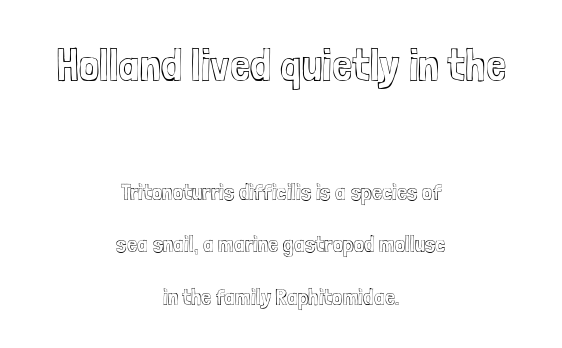
Whoever set this chose breathing room over compactness in the vertical rhythm. Type without underlining. Top chunk: large. Bottom chunk: small. The rag falls on both sides of this text block equally. Think of a printed novel: that variable character pitch is what you see here. Unlike italic type, these characters show no tilt at all.
